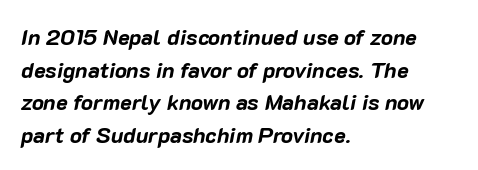
{"italic": "yes", "lean": "right", "slant_degrees": 10, "bold": "yes", "underline": "no", "align": "left", "line_spacing": "normal", "line_spacing_ratio": 1.48, "letter_spacing": "normal", "letter_spacing_em": 0.0, "glyph_px": 22}
